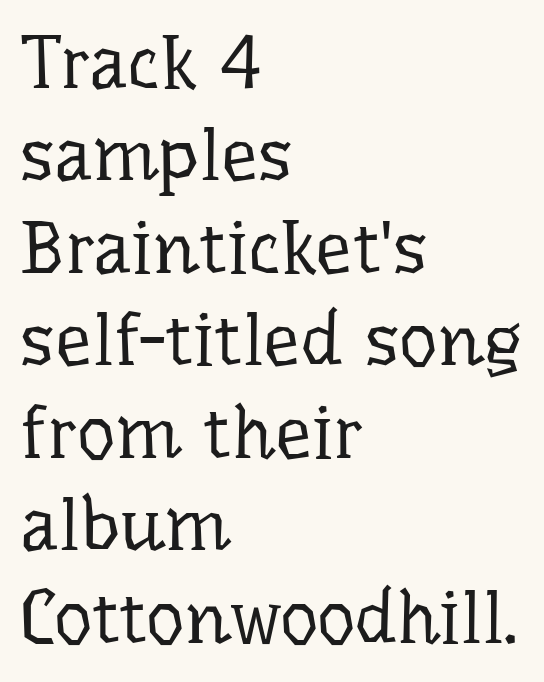
The image shows 74 px regular-weight serif type, upright; set left-aligned, normal line spacing (1.25x), normal letter spacing, not underlined; low stroke contrast and a medium x-height.
